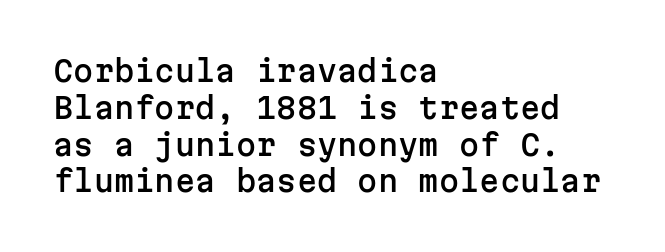
The space directly below the letters is spotless. The line-height multiplier appears to be the usual default. You could count columns in this text — the font is strictly monospaced. Tracking value appears to be zero — textbook default spacing. Note: no serifs on the glyphs. The axis of the letterforms is exactly vertical.
